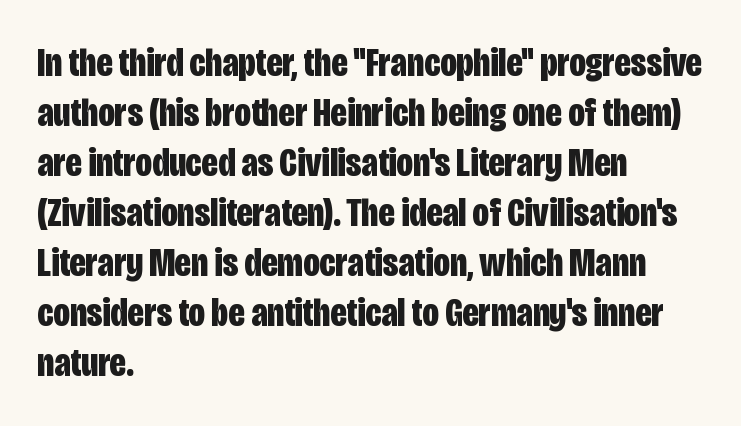
The image shows 41 px bold, condensed sans-serif type, upright; set left-aligned, line spacing 1.22x, normal letter spacing, not underlined; low stroke contrast and a large x-height.
